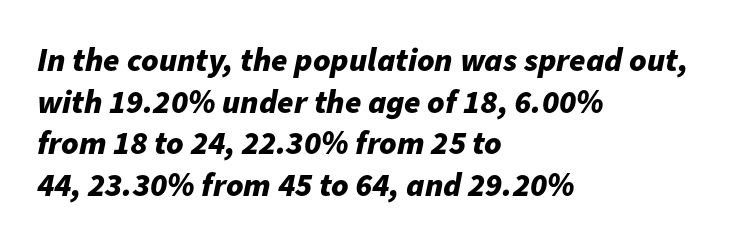
Left-aligned paragraph, ragged on the right. The foot of each line stays bare and open. The sample has been set heavy, in full bold. Standard letterfit; no display-style spreading of the glyphs. In terms of posture, this sample is oblique.
